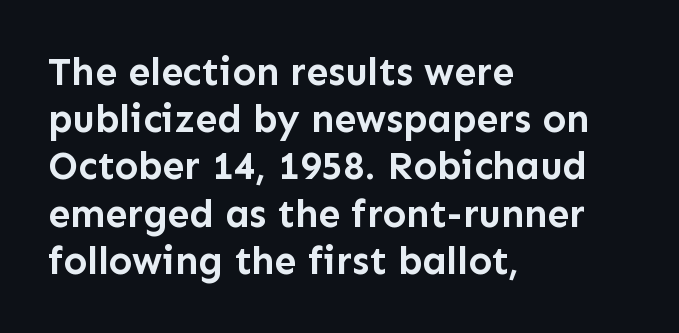
No feet cap the strokes, marking this as sans-serif type. Character widths vary here, with narrow letters taking less room than wide ones. Teacher's note: observe the even left margin — that is flush-left alignment. Ascenders rise straight up at ninety degrees. Tracking here is standard; glyphs follow each other at the usual distance.
